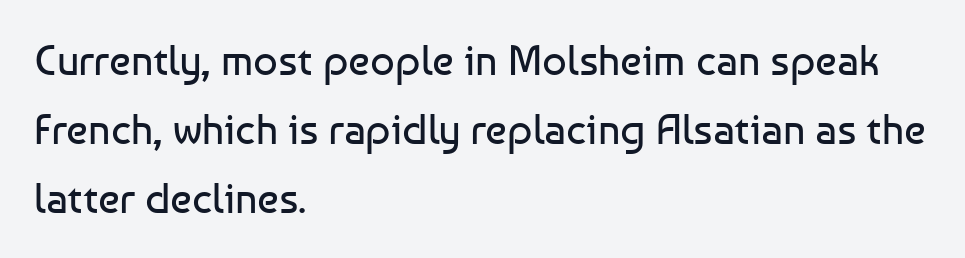
{"serif": "no", "italic": "no", "bold": "no", "weight": "regular", "width": "normal", "stroke_contrast": "low", "x_height": "medium", "monospaced": "no", "underline": "no", "align": "left", "line_spacing": "normal", "line_spacing_ratio": 1.6, "letter_spacing": "normal", "letter_spacing_em": 0.0, "glyph_px": 43}
